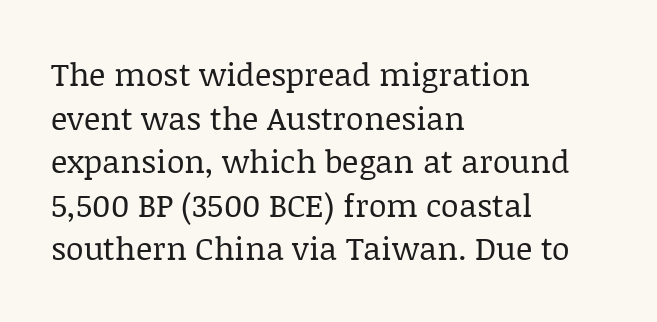
Q: Is the text bold? A: No.
Q: Is the text italic (slanted)? A: No, it is upright.
Q: Is the typeface a serif or a sans-serif typeface? A: Serif.
Q: Is the text underlined? A: No.
Q: How is the paragraph aligned? A: Left-aligned.
Q: Is the spacing between letters normal or unusually wide? A: Normal.
Q: Is the spacing between lines tight, normal or loose? A: Normal.
Q: Width (condensed, normal, or wide)? A: Normal.
Q: Stroke contrast? A: Low.
Q: x-height? A: Large.
Q: Monospaced? A: No.
